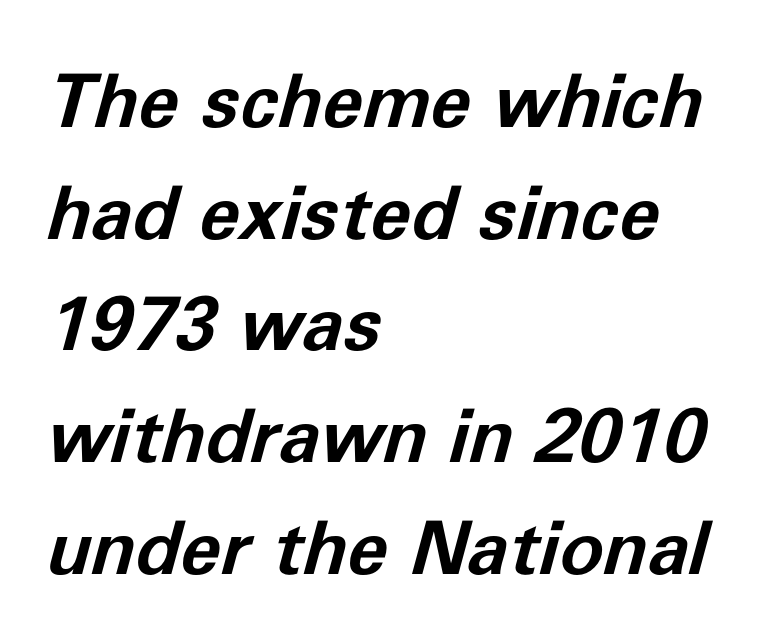
{"italic": "yes", "lean": "right", "slant_degrees": 11, "bold": "yes", "weight": "bold", "width": "normal", "stroke_contrast": "low", "x_height": "medium", "monospaced": "no", "underline": "no", "align": "left", "line_spacing": "normal", "line_spacing_ratio": 1.51, "letter_spacing": "normal", "letter_spacing_em": 0.0, "glyph_px": 74}
